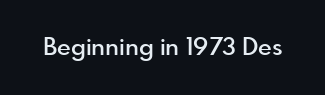
Quick note: underline off. Rendered with straight, roman letterforms. Each word holds together tightly as a unit, with standard inter-letter gaps. Slightly chunky letters — semibold, I'd say, not full bold.
